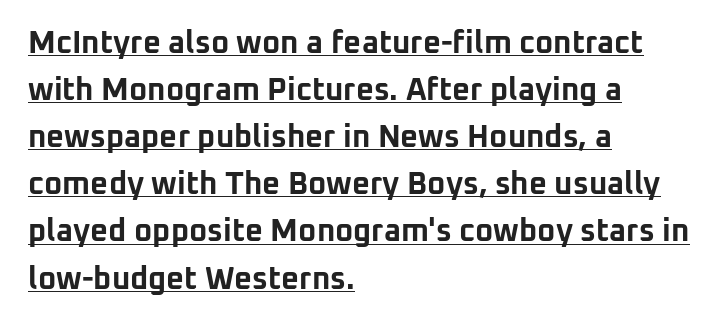
Each letter's strokes conclude bluntly, with no projecting serifs. The text block is weighted toward the left margin, trailing off unevenly rightward. Summary of vertical rhythm: regular, with standard interline spacing. A typesetter would call this proportional, since set widths differ per character.
